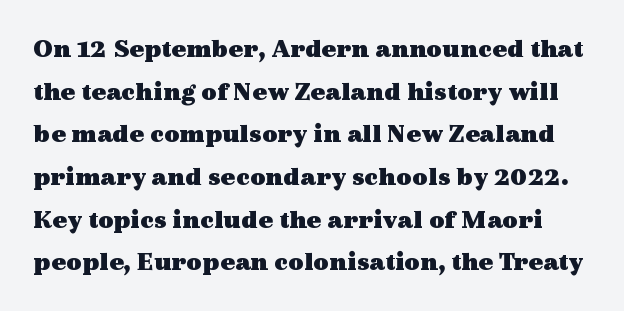
{"italic": "no", "bold": "yes", "underline": "no", "line_spacing": "normal", "line_spacing_ratio": 1.58, "letter_spacing": "normal", "letter_spacing_em": 0.0, "glyph_px": 27}
